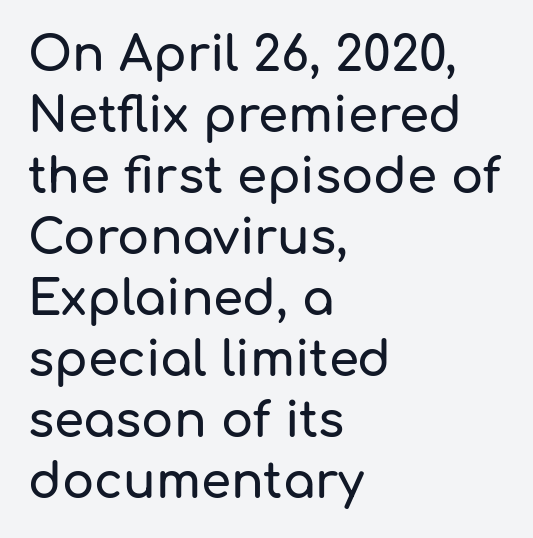
A roman cut, with each character standing at attention. Proportional: the letters do not fall into vertical columns. The space directly below the letters is spotless. This is sans-serif lettering, the kind often seen on screens and signage.
